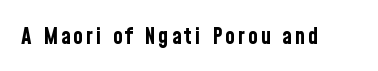
Q: Is the text bold? A: Yes.
Q: Is the text italic (slanted)? A: No, it is upright.
Q: Is the text underlined? A: No.
